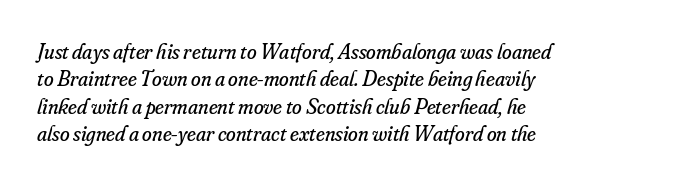
Q: Is the text bold? A: No.
Q: Is the text italic (slanted)? A: Yes, it leans right by about 16 degrees.
Q: Is the text underlined? A: No.
Q: How is the paragraph aligned? A: Left-aligned.
Q: Is the spacing between letters normal or unusually wide? A: Normal.
